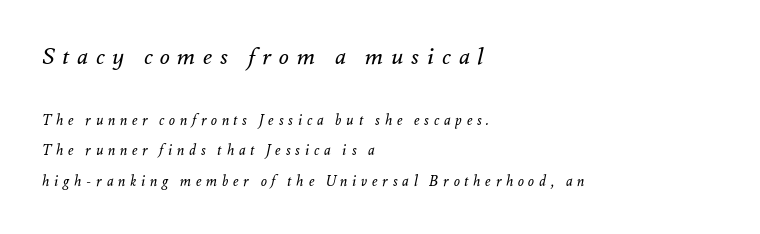
The image shows 23 px text type, italic (leaning right); set left-aligned, loose line spacing (2.19x), unusually wide letter spacing (+0.34 em), not underlined; the first (top) block is 1.64x larger.
